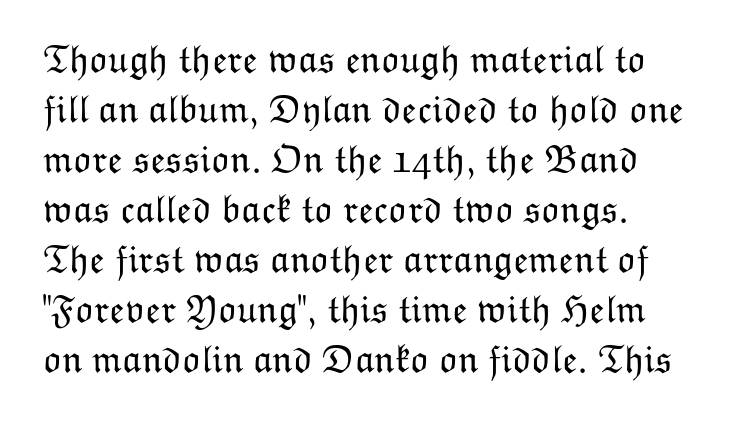
The passage shown is not bold in any degree. The designer left line spacing at the default. Posture: upright roman. Here the designer chose a conventional face with non-uniform glyph widths. The letters sit at their default tracking, neither squeezed nor spread.
